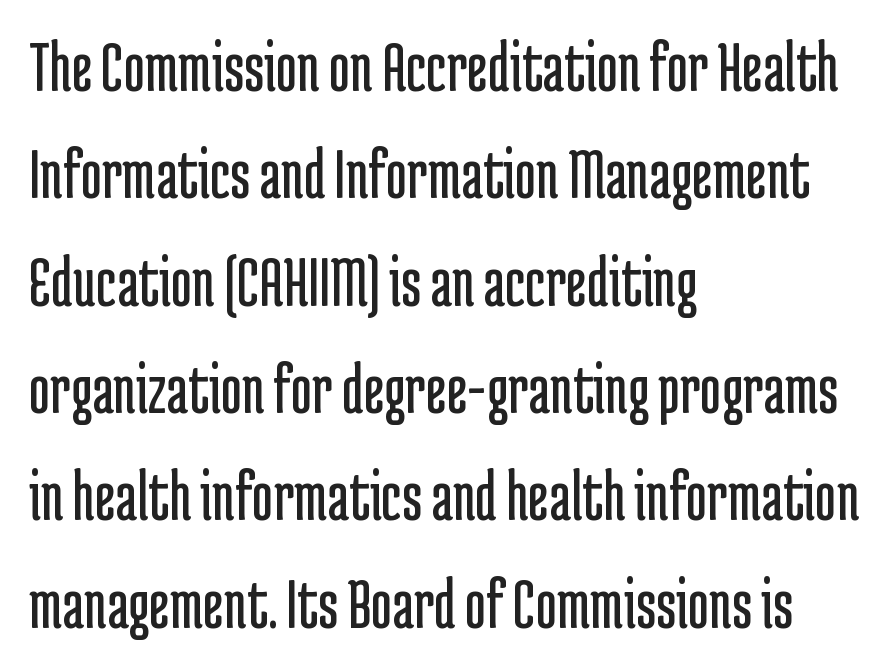
These lines are set flush left with a ragged right edge. Line spacing here is normal. The rendering uses natural spacing where letterforms have individual widths. The strokes are not fattened; the text isn't bold. A clean baseline with only descenders dipping below it. Stroke terminals: plain, sans-serif.
